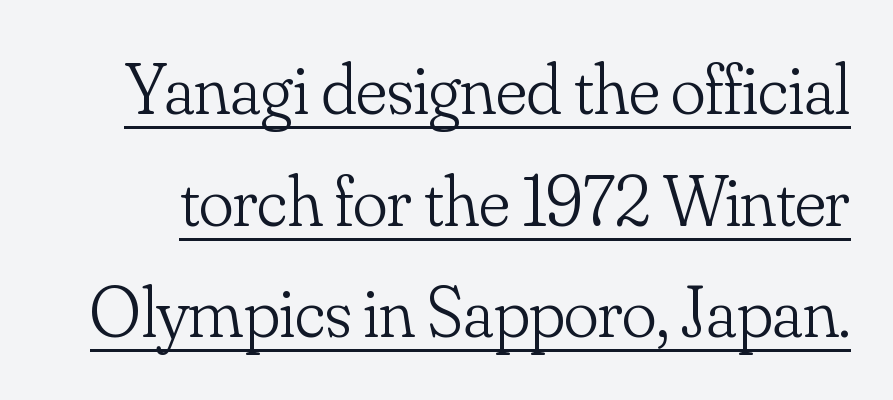
{"serif": "yes", "italic": "no", "bold": "no", "weight": "light", "width": "normal", "stroke_contrast": "low", "x_height": "small", "monospaced": "no", "underline": "yes", "line_spacing": "normal", "line_spacing_ratio": 1.55, "letter_spacing": "normal", "letter_spacing_em": 0.0, "glyph_px": 72}
